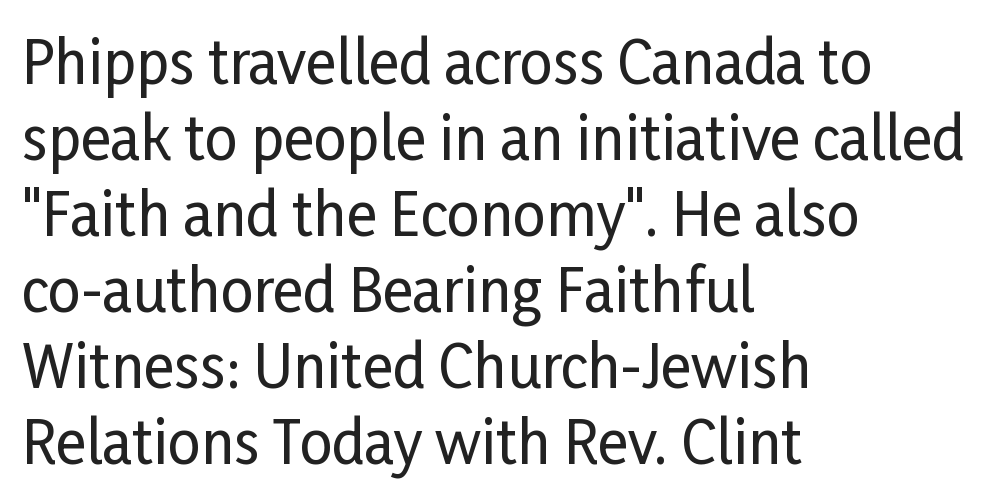
The image shows 58 px condensed sans-serif type, upright; set left-aligned, normal line spacing (1.31x), normal letter spacing, not underlined; low stroke contrast and a medium x-height.
